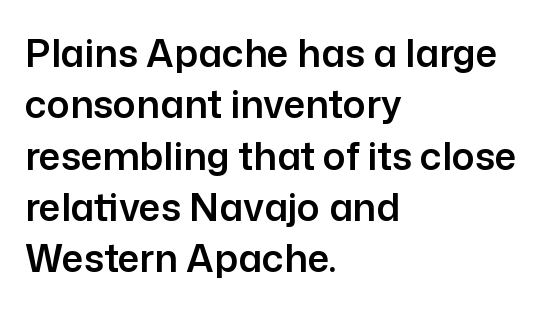
{"serif": "no", "italic": "no", "width": "normal", "stroke_contrast": "low", "x_height": "medium", "monospaced": "no", "underline": "no", "align": "left", "line_spacing": "normal", "line_spacing_ratio": 1.35, "letter_spacing": "normal", "letter_spacing_em": 0.0, "glyph_px": 38}
